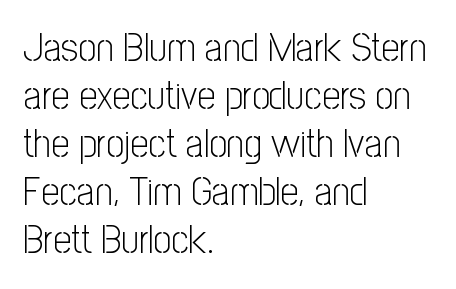
The image shows 40 px light, condensed sans-serif type, upright; set left-aligned, line spacing 1.2x, normal letter spacing, not underlined; low stroke contrast and a medium x-height.
